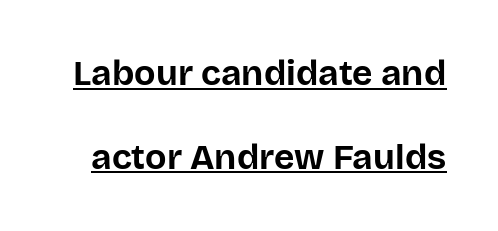
The image shows 35 px bold sans-serif type, upright; set loose line spacing (2.39x), normal letter spacing, underlined; low stroke contrast and a large x-height.
